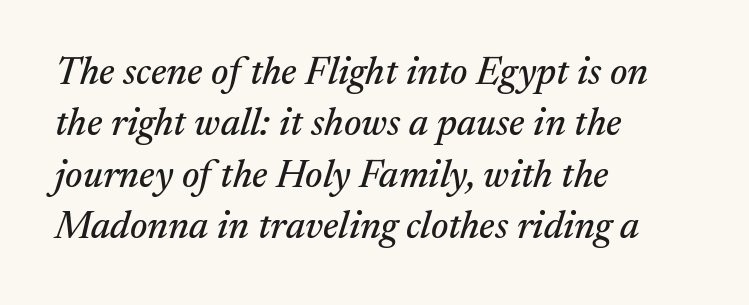
{"serif": "yes", "italic": "yes", "lean": "right", "slant_degrees": 17, "width": "normal", "stroke_contrast": "medium", "x_height": "medium", "monospaced": "no", "underline": "no", "align": "left", "line_spacing": "normal", "line_spacing_ratio": 1.32, "letter_spacing": "normal", "letter_spacing_em": 0.0, "glyph_px": 39}
